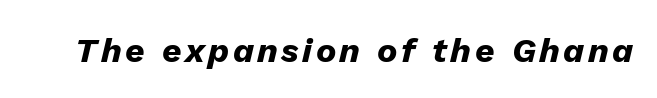
Thick stems and heavy bowls — unmistakably bold. The font's italic variant was chosen for this text. Varying glyph widths throughout — classic text-font behaviour. Words float on clear page, feet unadorned.
